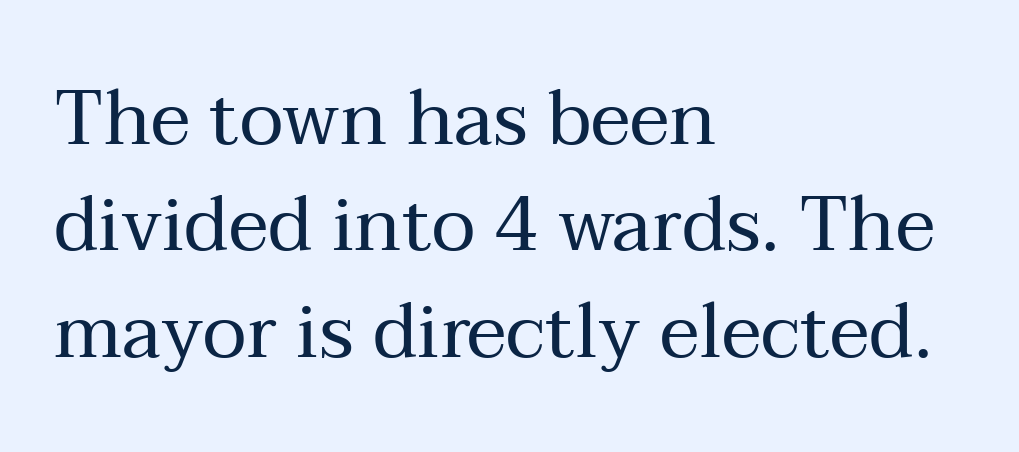
Q: Is the text bold? A: No.
Q: Is the text italic (slanted)? A: No, it is upright.
Q: Is the typeface a serif or a sans-serif typeface? A: Serif.
Q: Is the text underlined? A: No.
Q: How is the paragraph aligned? A: Left-aligned.
Q: Is the spacing between letters normal or unusually wide? A: Normal.
Q: Is the spacing between lines tight, normal or loose? A: Normal.
Q: Width (condensed, normal, or wide)? A: Normal.
Q: Stroke contrast? A: Medium.
Q: x-height? A: Medium.
Q: Monospaced? A: No.
